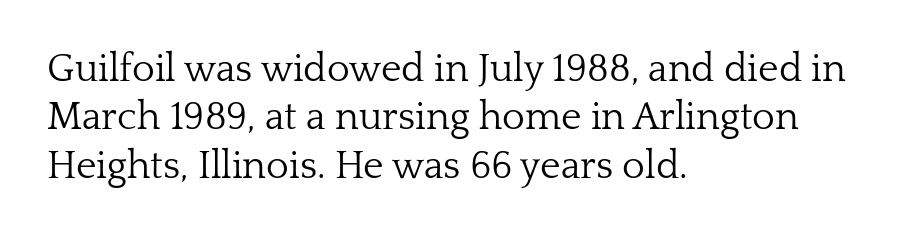
This sample is left-justified, so line endings fall wherever the words run out. What kind of face is this? One with serifs. Character widths vary here, with narrow letters taking less room than wide ones. Weight class: somewhere from thin through regular.
